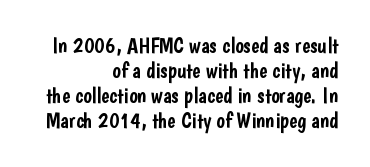
The lines are quadded right. The designer dialed line spacing down below the default. Do the letters lean? They stand straight. The tracking reads as untouched default to a designer's eye.
